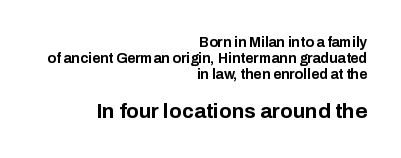
Any mark beneath the type? The region is blank. Teacher's note: observe the even right margin — that is flush-right alignment. The horizontal fit of the characters is conventional and even. In this sample the second text group is rendered at the bigger scale.
